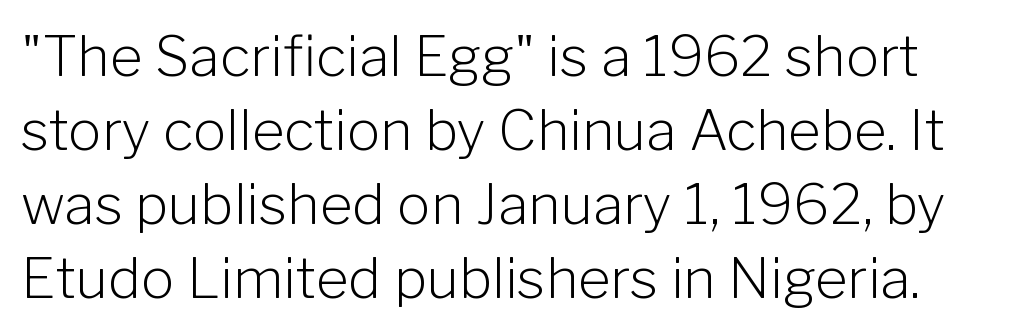
{"serif": "no", "italic": "no", "bold": "no", "weight": "light", "width": "normal", "stroke_contrast": "low", "x_height": "medium", "monospaced": "no", "underline": "no", "line_spacing": "normal", "line_spacing_ratio": 1.32, "letter_spacing": "normal", "letter_spacing_em": 0.0, "glyph_px": 56}
